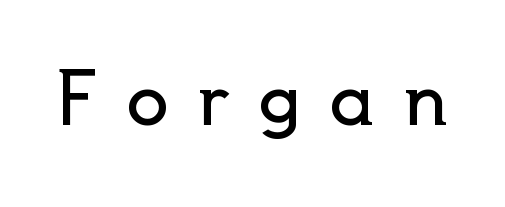
A sans-serif font was chosen for this passage. Do the characters align in a grid? No, the font is proportional. Each row of text sits above clean, open space. This sample uses an upright cut, with every glyph sitting square on the baseline. The letters look calm and open, with moderate or lighter stems. Look at the tracking — it's clearly loosened, letters drifting apart.
